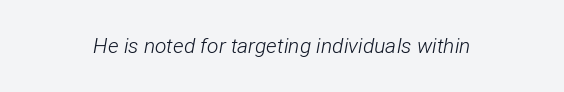
The image shows 21 px text type, italic (leaning right); set normal letter spacing, not underlined.
